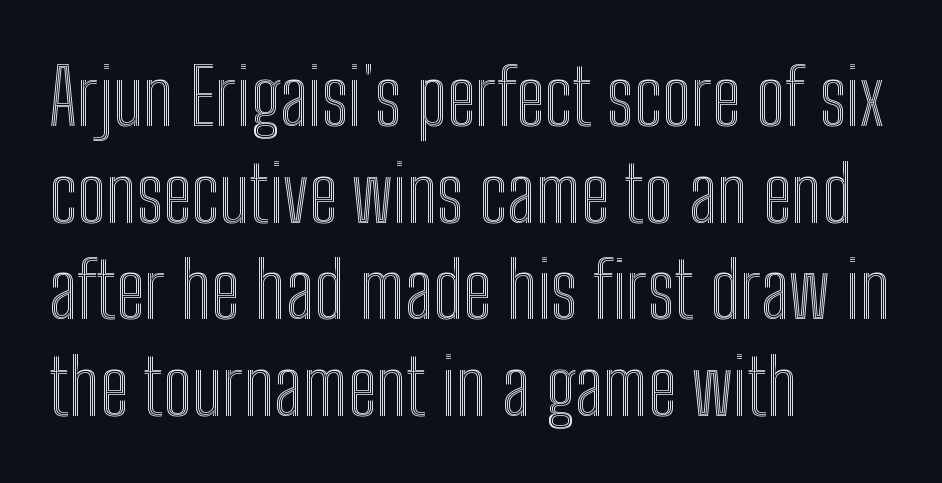
The glyphs are unaccompanied by any horizontal stroke below them. Style check: upright. The letters sit at their default tracking, neither squeezed nor spread. Character widths vary here, with narrow letters taking less room than wide ones.
